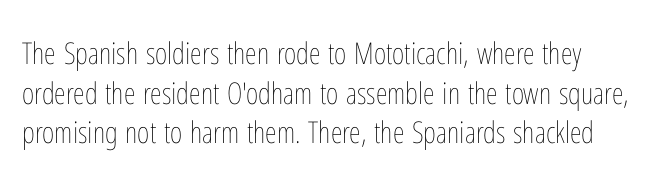
The glyphs are unaccompanied by any horizontal stroke below them. Ascenders rise straight up at ninety degrees. Reading down the column, the eye jumps a familiar distance to each next line. The passage shown has conventional tracking throughout.
